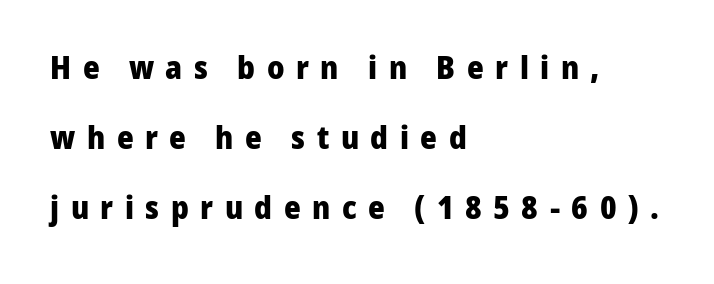
Q: Is the text bold? A: Yes.
Q: Is the text italic (slanted)? A: No, it is upright.
Q: Is the typeface a serif or a sans-serif typeface? A: Sans-serif.
Q: Is the text underlined? A: No.
Q: How is the paragraph aligned? A: Left-aligned.
Q: Is the spacing between letters normal or unusually wide? A: Unusually wide.
Q: Is the spacing between lines tight, normal or loose? A: Loose.
Q: Width (condensed, normal, or wide)? A: Normal.
Q: Stroke contrast? A: Low.
Q: x-height? A: Medium.
Q: Monospaced? A: No.
